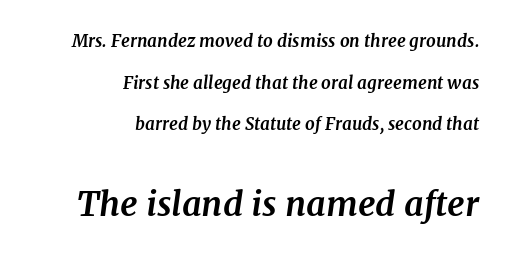
Q: Is the text bold? A: Yes.
Q: Is the text italic (slanted)? A: Yes, it leans right by about 7 degrees.
Q: Is the typeface a serif or a sans-serif typeface? A: Serif.
Q: Is the text underlined? A: No.
Q: How is the paragraph aligned? A: Right-aligned.
Q: Is the spacing between letters normal or unusually wide? A: Normal.
Q: Is the spacing between lines tight, normal or loose? A: Loose.
Q: Which block of text is set in a larger size, the first (top) or the second (bottom)? A: The second (bottom) one.
Q: Width (condensed, normal, or wide)? A: Normal.
Q: Stroke contrast? A: Medium.
Q: x-height? A: Medium.
Q: Monospaced? A: No.
